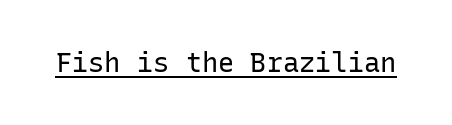
{"italic": "no", "bold": "no", "underline": "yes", "letter_spacing": "normal", "letter_spacing_em": 0.0, "glyph_px": 27}
